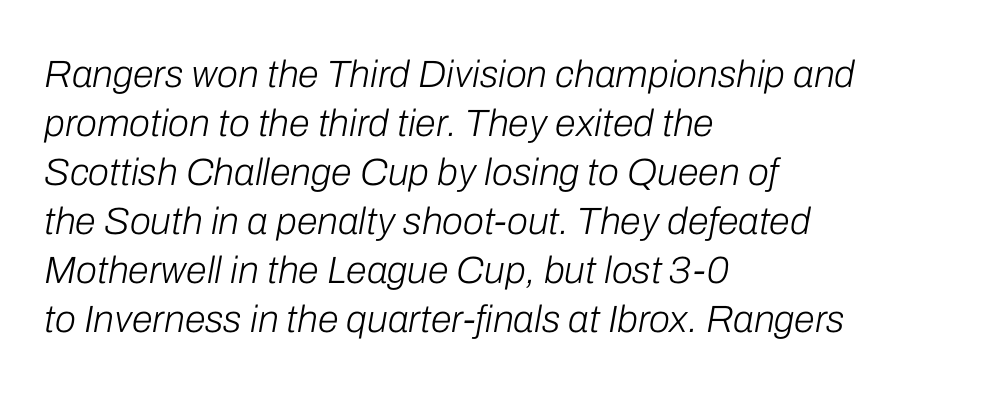
{"italic": "yes", "lean": "right", "slant_degrees": 10, "bold": "no", "weight": "light", "width": "normal", "stroke_contrast": "low", "x_height": "medium", "monospaced": "no", "underline": "no", "align": "left", "line_spacing": "normal", "line_spacing_ratio": 1.29, "letter_spacing": "normal", "letter_spacing_em": 0.0, "glyph_px": 38}
